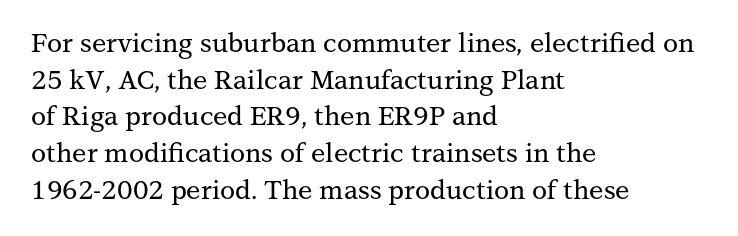
{"italic": "no", "underline": "no", "align": "left", "line_spacing": "normal", "line_spacing_ratio": 1.41, "letter_spacing": "normal", "letter_spacing_em": 0.0, "glyph_px": 26}
